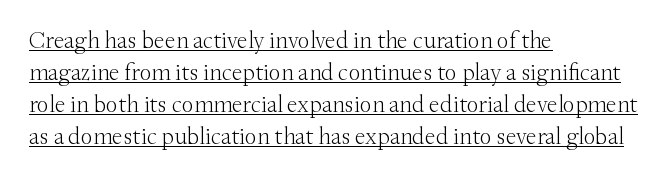
{"italic": "no", "bold": "no", "underline": "yes", "align": "left", "line_spacing": "normal", "line_spacing_ratio": 1.33, "letter_spacing": "normal", "letter_spacing_em": 0.0, "glyph_px": 24}
